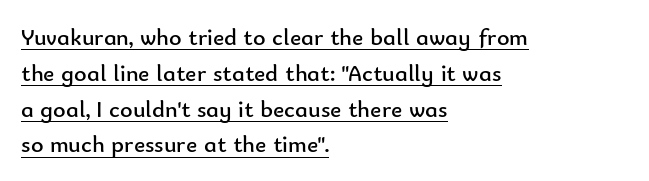
{"italic": "no", "bold": "no", "underline": "yes", "align": "left", "line_spacing": "normal", "line_spacing_ratio": 1.49, "letter_spacing": "normal", "letter_spacing_em": 0.0, "glyph_px": 24}
